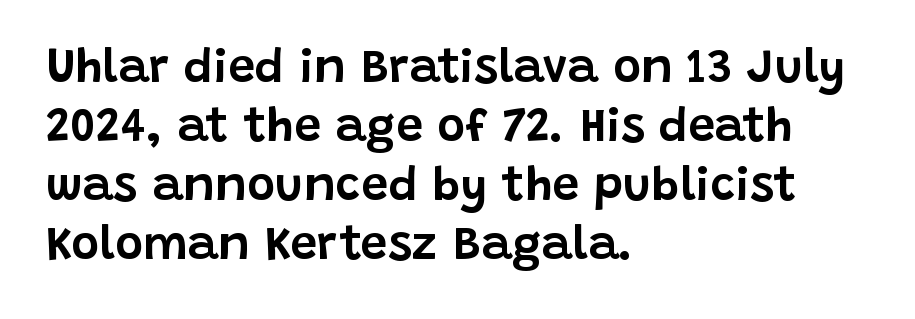
Q: Is the text italic (slanted)? A: No, it is upright.
Q: Is the typeface a serif or a sans-serif typeface? A: Sans-serif.
Q: Is the text underlined? A: No.
Q: How is the paragraph aligned? A: Left-aligned.
Q: Is the spacing between letters normal or unusually wide? A: Normal.
Q: Width (condensed, normal, or wide)? A: Normal.
Q: Stroke contrast? A: Low.
Q: x-height? A: Large.
Q: Monospaced? A: No.
